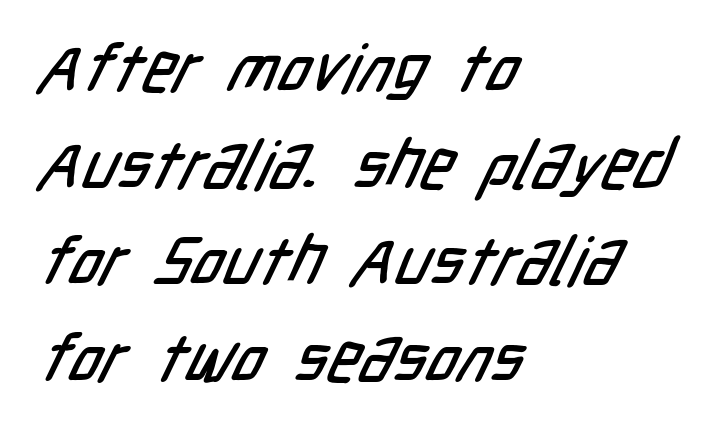
The baseline area is clear. The passage shown is typed in a proportional face where columns would drift. Leading: standard. Regarding serifs, this sample does without them.
